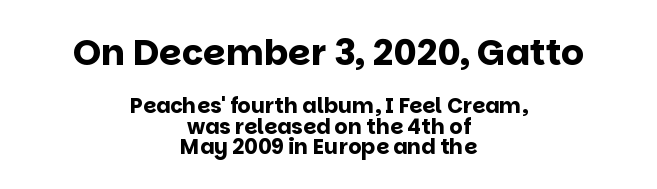
{"serif": "no", "italic": "no", "bold": "yes", "weight": "bold", "width": "normal", "stroke_contrast": "low", "x_height": "large", "monospaced": "no", "underline": "no", "align": "center", "line_spacing": "tight", "line_spacing_ratio": 0.96, "letter_spacing": "normal", "letter_spacing_em": 0.0, "larger_block": "first", "size_ratio": 1.71, "glyph_px": 36}
